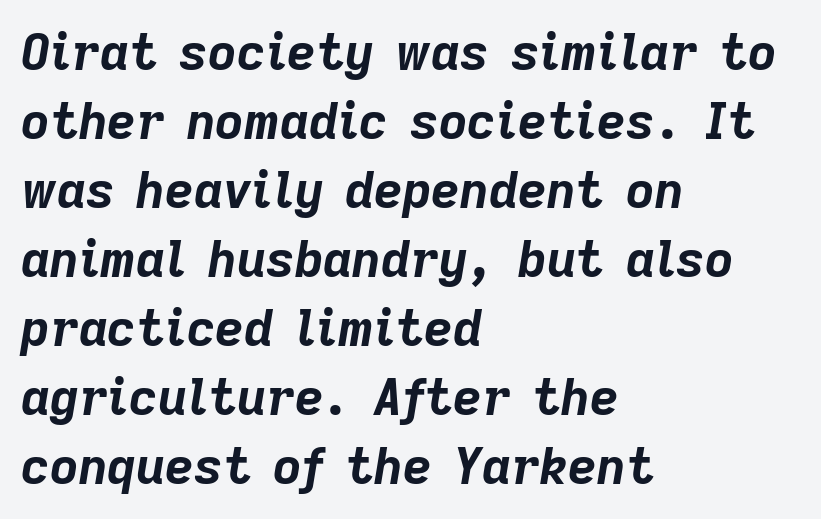
{"italic": "yes", "lean": "right", "slant_degrees": 9, "bold": "yes", "weight": "bold", "width": "normal", "stroke_contrast": "low", "x_height": "medium", "monospaced": "no", "underline": "no", "align": "left", "line_spacing": "normal", "line_spacing_ratio": 1.38, "letter_spacing": "normal", "letter_spacing_em": 0.0, "glyph_px": 50}
